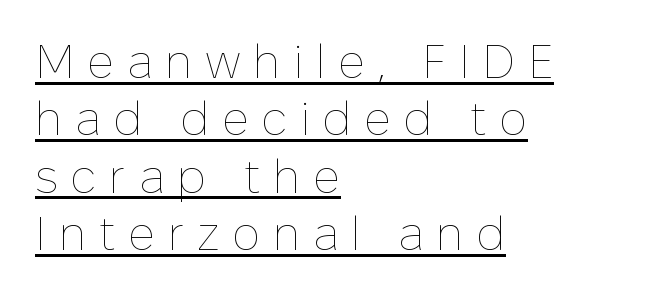
{"italic": "no", "bold": "no", "weight": "thin", "width": "normal", "stroke_contrast": "low", "x_height": "medium", "monospaced": "no", "underline": "yes", "align": "left", "line_spacing_ratio": 1.22, "letter_spacing": "wide", "letter_spacing_em": 0.26, "glyph_px": 47}
